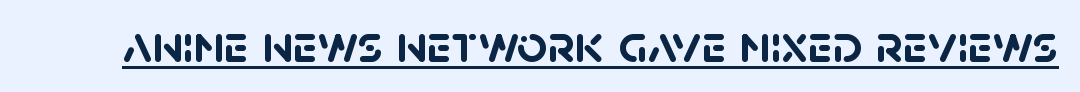
{"serif": "no", "bold": "yes", "weight": "semibold", "width": "normal", "stroke_contrast": "low", "x_height": "large", "monospaced": "no", "underline": "yes", "letter_spacing": "normal", "letter_spacing_em": 0.0, "glyph_px": 54}
